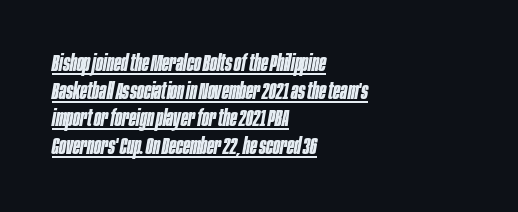
{"italic": "yes", "lean": "right", "slant_degrees": 10, "bold": "yes", "underline": "yes", "align": "left", "line_spacing_ratio": 1.2, "letter_spacing": "normal", "letter_spacing_em": 0.0, "glyph_px": 23}
